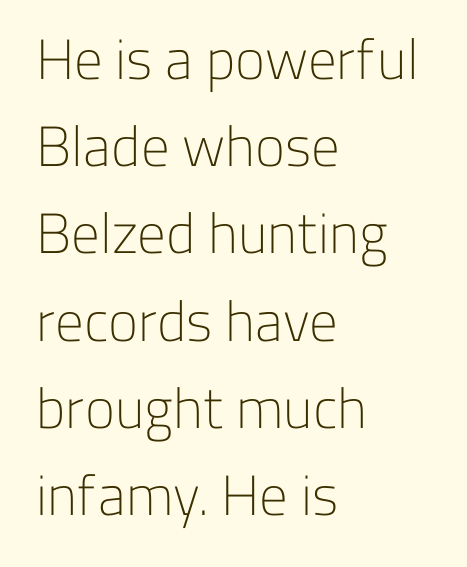
The image shows 57 px light sans-serif type, upright; set left-aligned, normal line spacing (1.53x), normal letter spacing, not underlined; low stroke contrast and a medium x-height.
